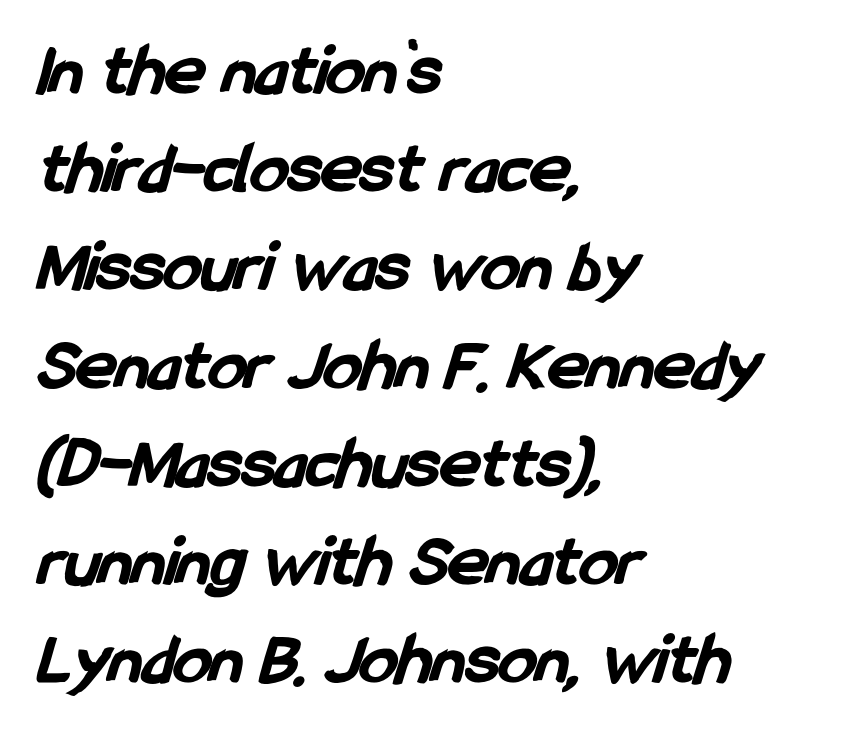
Q: Is the text bold? A: Yes.
Q: Is the typeface a serif or a sans-serif typeface? A: Sans-serif.
Q: Is the text underlined? A: No.
Q: How is the paragraph aligned? A: Left-aligned.
Q: Is the spacing between letters normal or unusually wide? A: Normal.
Q: Is the spacing between lines tight, normal or loose? A: Normal.
Q: Width (condensed, normal, or wide)? A: Condensed.
Q: Stroke contrast? A: Low.
Q: x-height? A: Medium.
Q: Monospaced? A: No.
